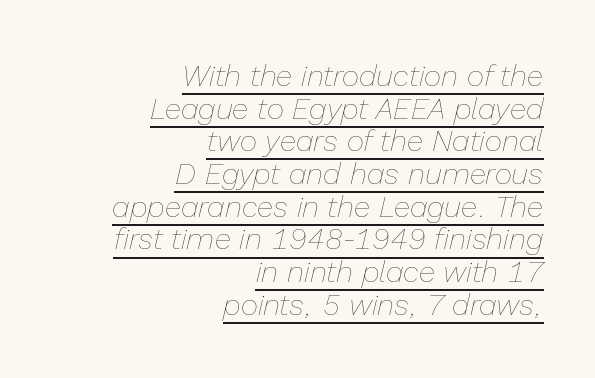
Q: Is the text bold? A: No.
Q: Is the text italic (slanted)? A: Yes, it leans right by about 13 degrees.
Q: Is the text underlined? A: Yes.
Q: How is the paragraph aligned? A: Right-aligned.
Q: Is the spacing between letters normal or unusually wide? A: Normal.
Q: Is the spacing between lines tight, normal or loose? A: Tight.
Q: Width (condensed, normal, or wide)? A: Normal.
Q: Stroke contrast? A: Low.
Q: x-height? A: Medium.
Q: Monospaced? A: No.
